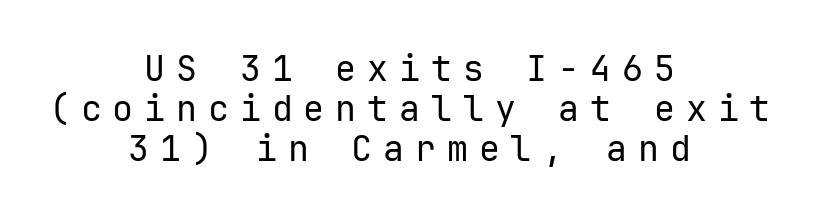
{"serif": "no", "italic": "no", "bold": "no", "weight": "regular", "width": "normal", "stroke_contrast": "low", "x_height": "medium", "monospaced": "yes", "underline": "no", "align": "center", "line_spacing": "tight", "line_spacing_ratio": 1.14, "letter_spacing": "wide", "letter_spacing_em": 0.31, "glyph_px": 35}
